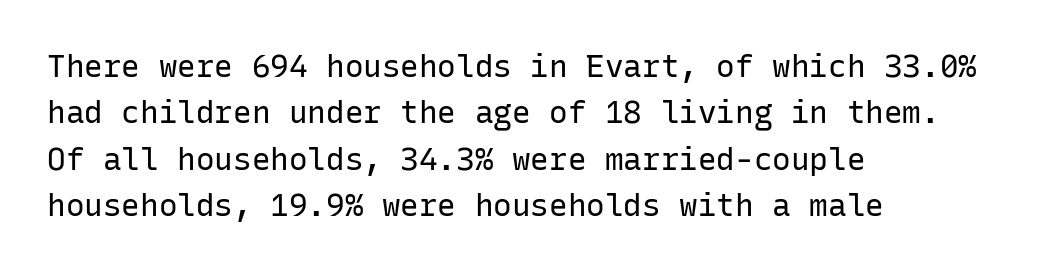
The image shows 31 px regular-weight sans-serif type, upright, monospaced; set left-aligned, normal line spacing (1.5x), normal letter spacing, not underlined; low stroke contrast and a medium x-height.
